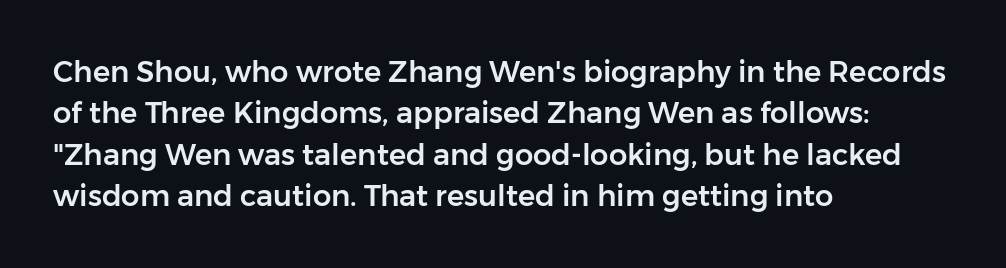
Q: Is the text italic (slanted)? A: No, it is upright.
Q: Is the typeface a serif or a sans-serif typeface? A: Sans-serif.
Q: Is the text underlined? A: No.
Q: How is the paragraph aligned? A: Left-aligned.
Q: Is the spacing between letters normal or unusually wide? A: Normal.
Q: Is the spacing between lines tight, normal or loose? A: Normal.
Q: Width (condensed, normal, or wide)? A: Normal.
Q: Stroke contrast? A: Low.
Q: x-height? A: Medium.
Q: Monospaced? A: No.
